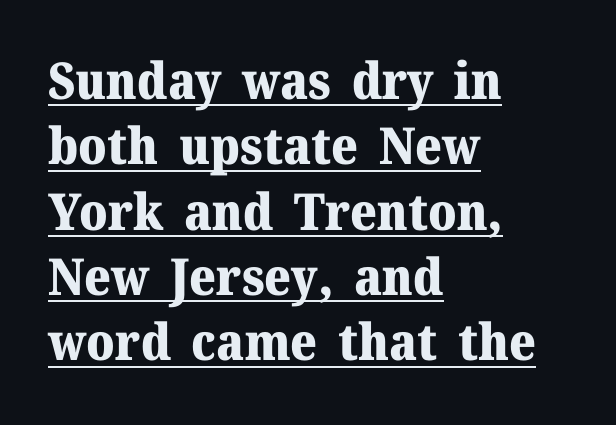
The block of text has a typical density, with ordinary space between rows. Spacing verdict: proportional, widths tailored to each character. The font's upright variant was chosen for this text. The rendering anchors every line to the left-hand side. Is this a sans? No — the strokes have serifs. Is the letter spacing exaggerated? No — it looks like the ordinary default.
